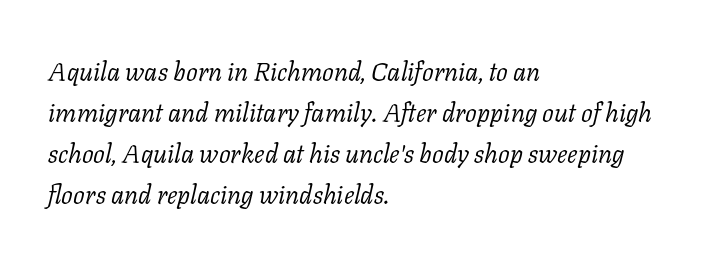
Q: Is the text bold? A: No.
Q: Is the text italic (slanted)? A: Yes, it leans right by about 11 degrees.
Q: Is the text underlined? A: No.
Q: How is the paragraph aligned? A: Left-aligned.
Q: Is the spacing between letters normal or unusually wide? A: Normal.
Q: Is the spacing between lines tight, normal or loose? A: Normal.
